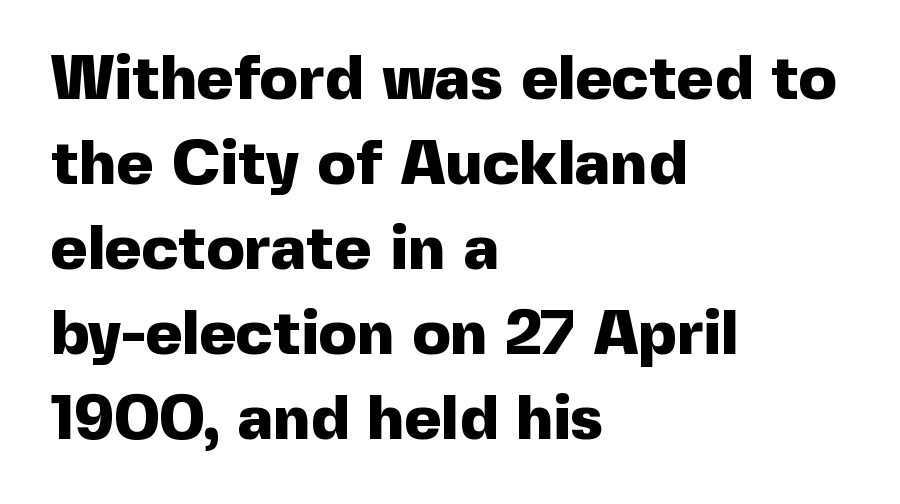
{"serif": "no", "italic": "no", "bold": "yes", "weight": "heavy", "width": "normal", "x_height": "medium", "monospaced": "no", "underline": "no", "align": "left", "line_spacing": "normal", "line_spacing_ratio": 1.35, "letter_spacing": "normal", "letter_spacing_em": 0.0, "glyph_px": 63}
